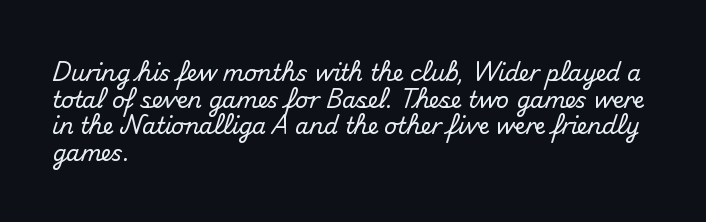
The image shows 22 px text type; set left-aligned, line spacing 1.21x, normal letter spacing, not underlined.
